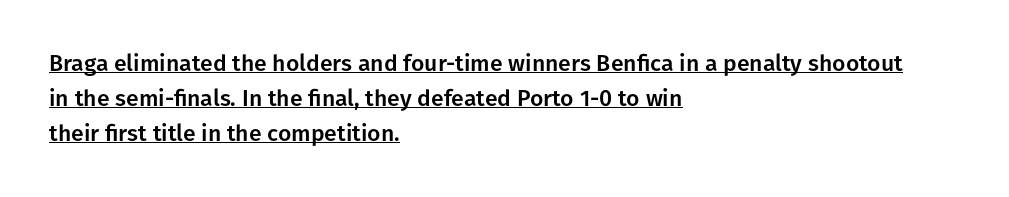
Q: Is the text italic (slanted)? A: No, it is upright.
Q: Is the text underlined? A: Yes.
Q: How is the paragraph aligned? A: Left-aligned.
Q: Is the spacing between letters normal or unusually wide? A: Normal.
Q: Is the spacing between lines tight, normal or loose? A: Normal.
